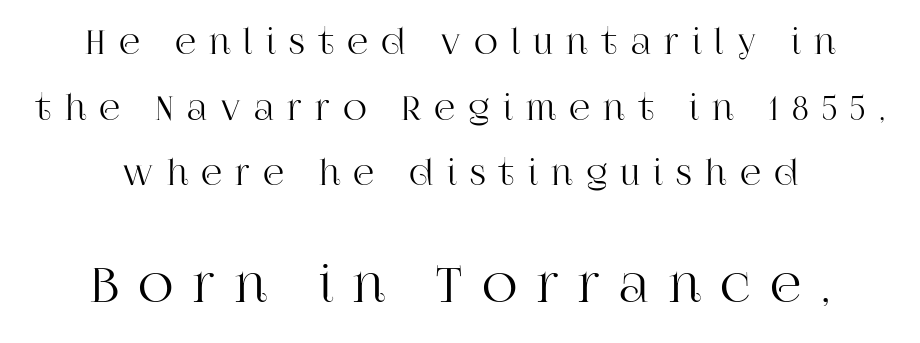
Any mark beneath the type? The region is blank. Here the glyphs are tracked loosely, breaking word shapes into spaced letters. Baseline-to-baseline distance is far greater than the letter height. Regarding serifs, this sample has them. Note the varied advance widths — an 'i' is clearly narrower than an 'm'. It's the straight-up-and-down kind of type.
